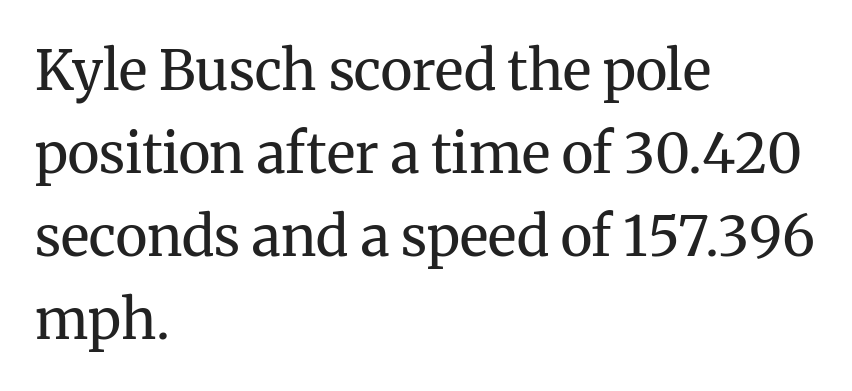
The image shows 55 px regular-weight serif type, upright; set left-aligned, normal line spacing (1.51x), normal letter spacing, not underlined; medium stroke contrast and a medium x-height.
